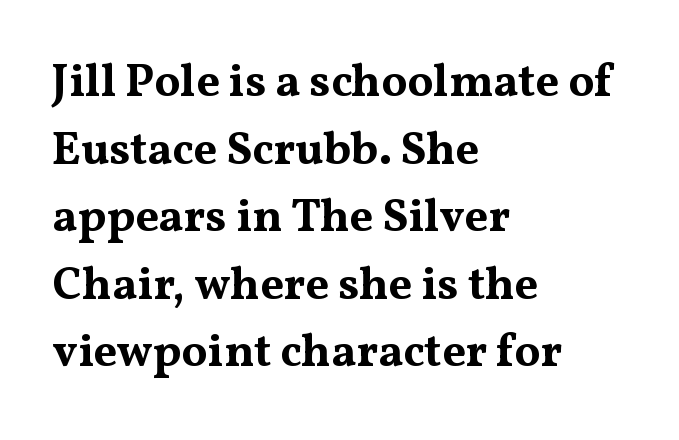
Typographically, this falls in the serif category. You could call the tracking neutral — neither tight nor loose. A typesetter would call this leading conventional body-copy spacing. This sample uses an upright cut, with every glyph sitting square on the baseline. Casual observation: everything's shoved over to the left.
